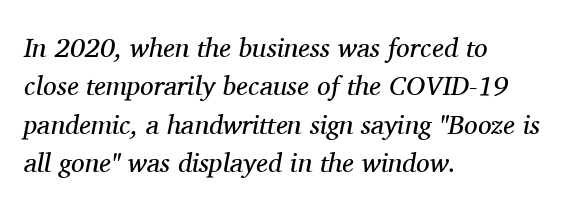
Q: Is the text bold? A: No.
Q: Is the text italic (slanted)? A: Yes, it leans right by about 11 degrees.
Q: Is the text underlined? A: No.
Q: How is the paragraph aligned? A: Left-aligned.
Q: Is the spacing between letters normal or unusually wide? A: Normal.
Q: Is the spacing between lines tight, normal or loose? A: Normal.
